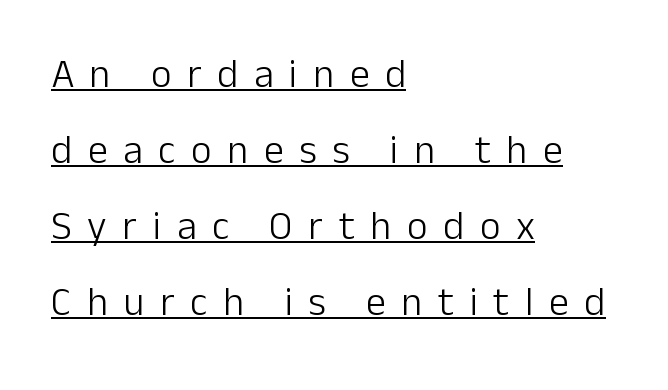
{"serif": "no", "italic": "no", "bold": "no", "weight": "light", "width": "normal", "stroke_contrast": "low", "x_height": "medium", "monospaced": "no", "underline": "yes", "align": "left", "line_spacing": "loose", "line_spacing_ratio": 1.9, "letter_spacing": "wide", "letter_spacing_em": 0.39, "glyph_px": 40}
